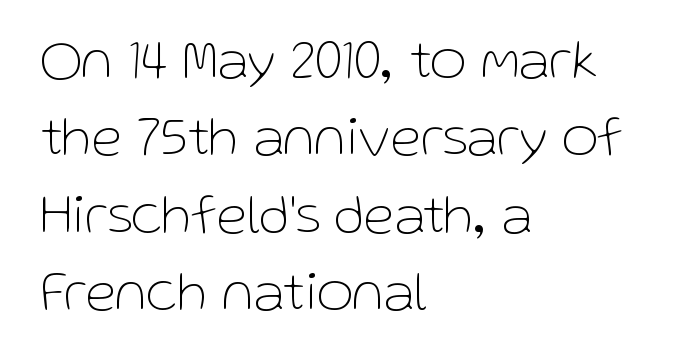
{"serif": "no", "italic": "no", "bold": "no", "weight": "thin", "width": "normal", "stroke_contrast": "low", "x_height": "medium", "monospaced": "no", "underline": "no", "align": "left", "line_spacing": "normal", "line_spacing_ratio": 1.38, "letter_spacing": "normal", "letter_spacing_em": 0.0, "glyph_px": 56}
